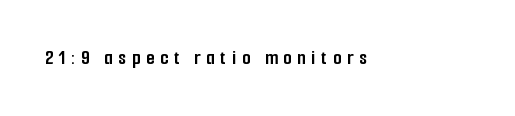
{"italic": "no", "bold": "yes", "underline": "no", "letter_spacing": "wide", "letter_spacing_em": 0.28, "glyph_px": 21}
